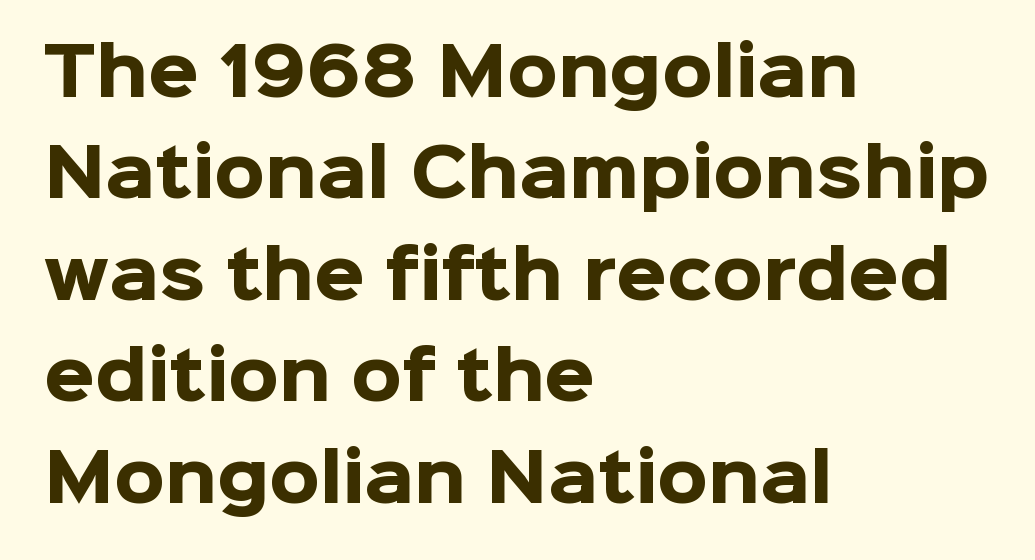
Q: Is the text bold? A: Yes.
Q: Is the text italic (slanted)? A: No, it is upright.
Q: Is the typeface a serif or a sans-serif typeface? A: Sans-serif.
Q: Is the text underlined? A: No.
Q: How is the paragraph aligned? A: Left-aligned.
Q: Is the spacing between letters normal or unusually wide? A: Normal.
Q: Is the spacing between lines tight, normal or loose? A: Normal.
Q: Width (condensed, normal, or wide)? A: Normal.
Q: Stroke contrast? A: Low.
Q: x-height? A: Medium.
Q: Monospaced? A: No.
